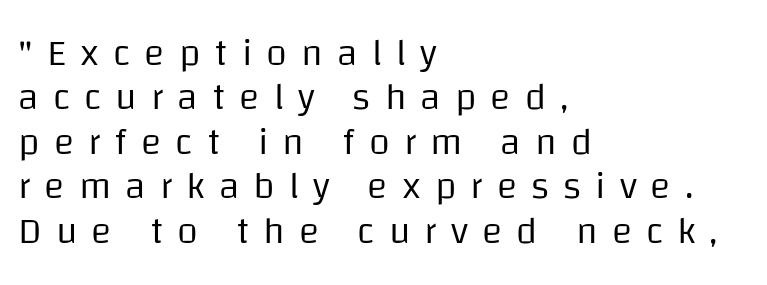
{"serif": "no", "italic": "no", "bold": "no", "weight": "regular", "width": "normal", "stroke_contrast": "low", "x_height": "large", "monospaced": "no", "underline": "no", "align": "left", "line_spacing_ratio": 1.17, "letter_spacing": "wide", "letter_spacing_em": 0.37, "glyph_px": 38}
